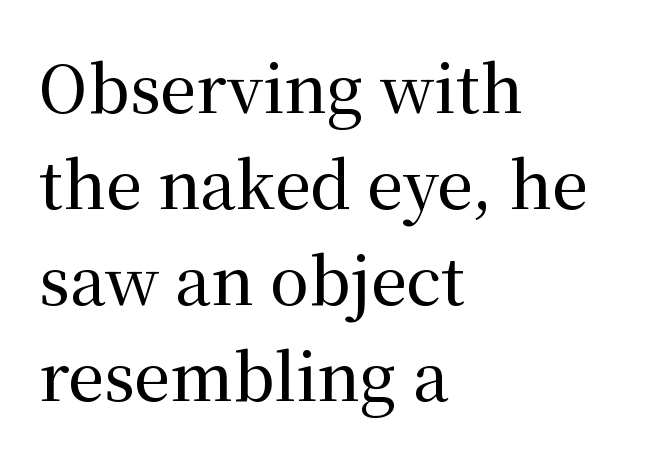
{"serif": "yes", "italic": "no", "width": "normal", "stroke_contrast": "medium", "x_height": "medium", "monospaced": "no", "underline": "no", "align": "left", "line_spacing": "normal", "line_spacing_ratio": 1.5, "letter_spacing": "normal", "letter_spacing_em": 0.0, "glyph_px": 64}
